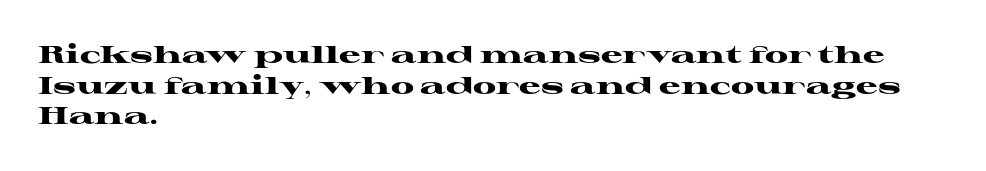
The image shows 24 px bold type, upright; set left-aligned, normal line spacing (1.28x), normal letter spacing, not underlined.
